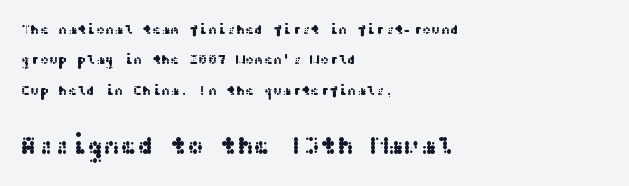
The image shows 25 px text type, upright; set left-aligned, loose line spacing (2.17x), normal letter spacing, not underlined; the second (bottom) block is 1.79x larger.
